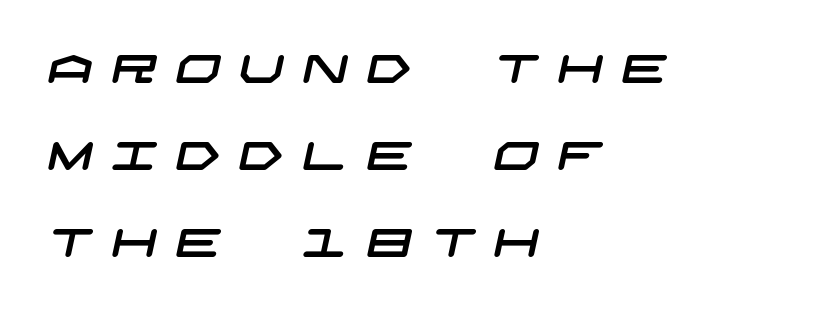
Q: Is the typeface a serif or a sans-serif typeface? A: Sans-serif.
Q: Is the text underlined? A: No.
Q: How is the paragraph aligned? A: Left-aligned.
Q: Is the spacing between letters normal or unusually wide? A: Unusually wide.
Q: Is the spacing between lines tight, normal or loose? A: Loose.
Q: Width (condensed, normal, or wide)? A: Wide.
Q: Stroke contrast? A: Low.
Q: x-height? A: Large.
